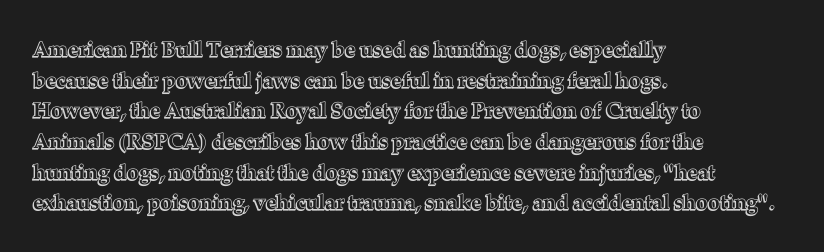
The image shows 21 px text type, upright; set left-aligned, normal line spacing (1.46x), normal letter spacing, not underlined.
